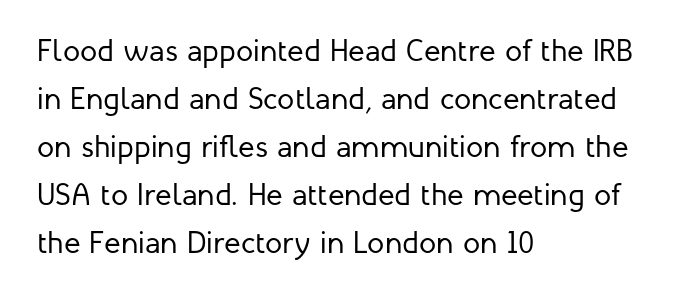
Q: Is the text bold? A: No.
Q: Is the text italic (slanted)? A: No, it is upright.
Q: Is the typeface a serif or a sans-serif typeface? A: Sans-serif.
Q: Is the text underlined? A: No.
Q: How is the paragraph aligned? A: Left-aligned.
Q: Is the spacing between letters normal or unusually wide? A: Normal.
Q: Is the spacing between lines tight, normal or loose? A: Normal.
Q: Width (condensed, normal, or wide)? A: Normal.
Q: Stroke contrast? A: Low.
Q: x-height? A: Medium.
Q: Monospaced? A: No.
